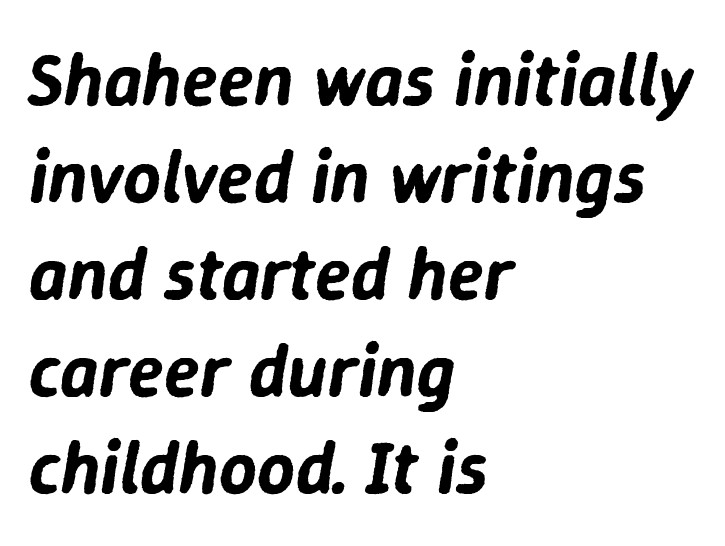
When letters slant like this, we call the style italic. This rendering leaves character spacing at its baseline value. The rendering anchors every line to the left-hand side. Think of a printed novel: that variable character pitch is what you see here.
